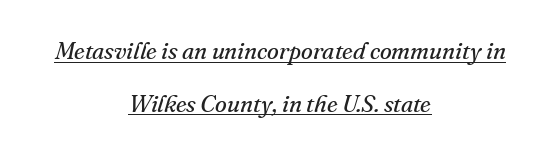
Q: Is the text bold? A: No.
Q: Is the text italic (slanted)? A: Yes, it leans right by about 16 degrees.
Q: Is the text underlined? A: Yes.
Q: How is the paragraph aligned? A: Centered.
Q: Is the spacing between letters normal or unusually wide? A: Normal.
Q: Is the spacing between lines tight, normal or loose? A: Loose.
